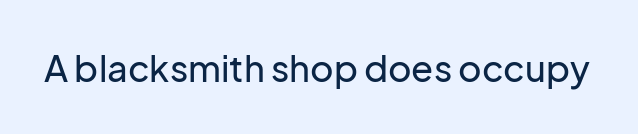
{"serif": "no", "italic": "no", "width": "normal", "stroke_contrast": "low", "x_height": "medium", "monospaced": "no", "underline": "no", "letter_spacing": "normal", "letter_spacing_em": 0.0, "glyph_px": 36}
